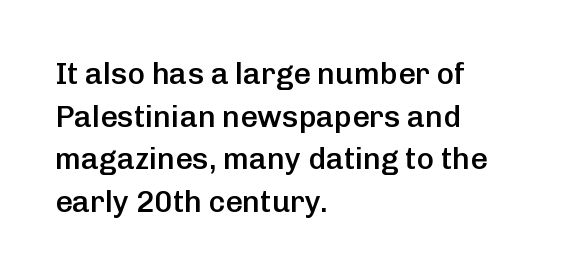
{"serif": "no", "italic": "no", "bold": "semi", "weight": "semibold", "width": "normal", "stroke_contrast": "low", "x_height": "medium", "monospaced": "no", "underline": "no", "align": "left", "line_spacing": "normal", "line_spacing_ratio": 1.42, "letter_spacing": "normal", "letter_spacing_em": 0.0, "glyph_px": 30}
